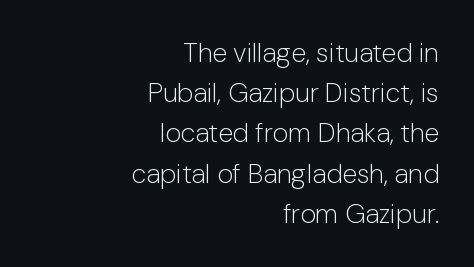
Decoration check: the copy has no underline. No extra ink here — the face is not bold. Ordinary non-slanted type is in use. Tracking value appears to be zero — textbook default spacing. A student would call this right alignment; a typographer would say flush right, rag left. If you measured baseline to baseline, you'd find a middling distance.
